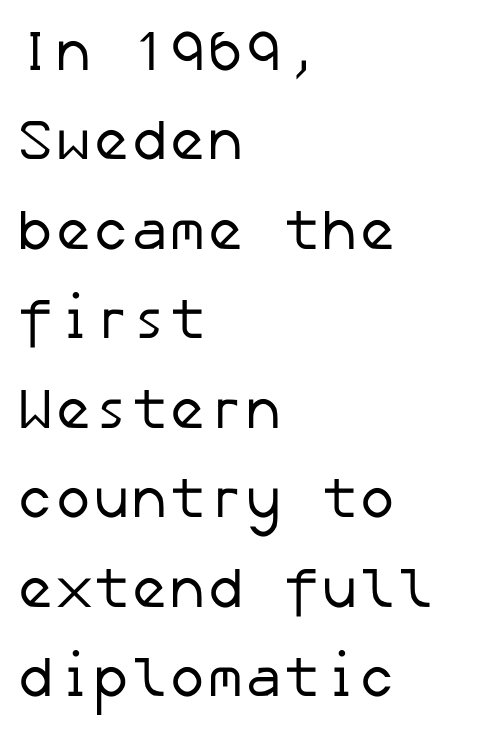
The image shows 57 px regular-weight sans-serif type; set left-aligned, normal line spacing (1.57x), normal letter spacing, not underlined; low stroke contrast and a medium x-height.
